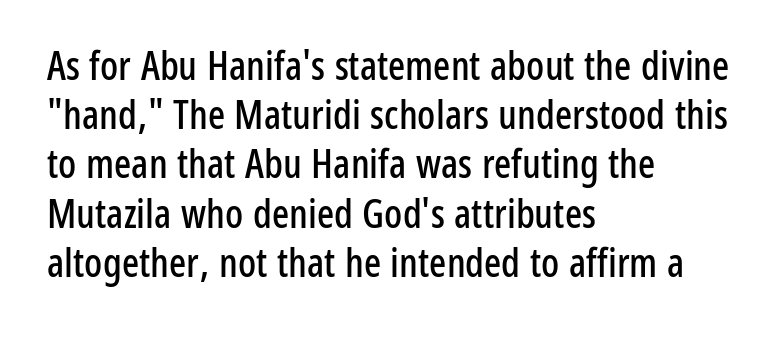
The image shows 40 px condensed sans-serif type, upright; set left-aligned, line spacing 1.23x, normal letter spacing, not underlined; low stroke contrast and a medium x-height.
